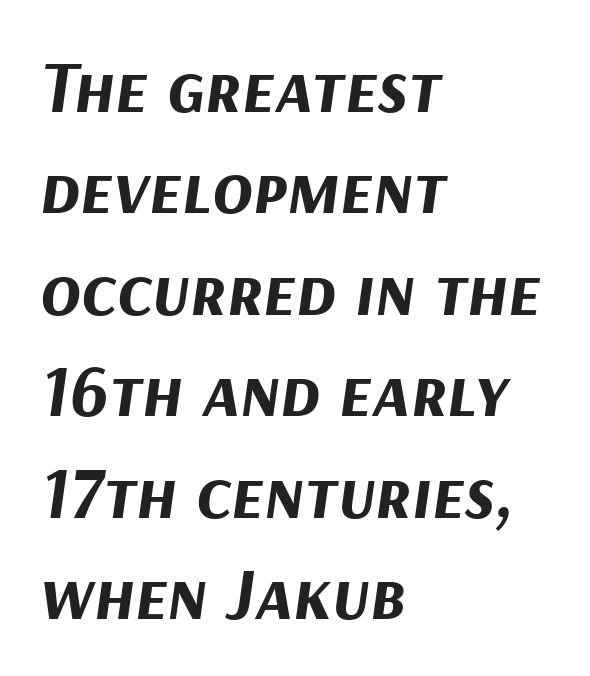
{"italic": "yes", "lean": "right", "slant_degrees": 9, "bold": "yes", "weight": "bold", "width": "normal", "stroke_contrast": "medium", "x_height": "medium", "monospaced": "no", "underline": "no", "align": "left", "line_spacing": "normal", "line_spacing_ratio": 1.37, "letter_spacing": "normal", "letter_spacing_em": 0.0, "glyph_px": 74}
